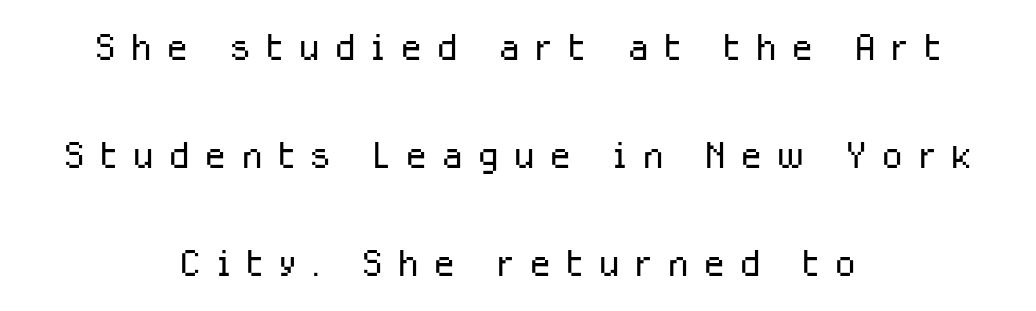
Q: Is the text bold? A: No.
Q: Is the text italic (slanted)? A: No, it is upright.
Q: Is the typeface a serif or a sans-serif typeface? A: Sans-serif.
Q: Is the text underlined? A: No.
Q: How is the paragraph aligned? A: Centered.
Q: Is the spacing between letters normal or unusually wide? A: Unusually wide.
Q: Is the spacing between lines tight, normal or loose? A: Loose.
Q: Width (condensed, normal, or wide)? A: Normal.
Q: Stroke contrast? A: Low.
Q: x-height? A: Medium.
Q: Monospaced? A: No.
